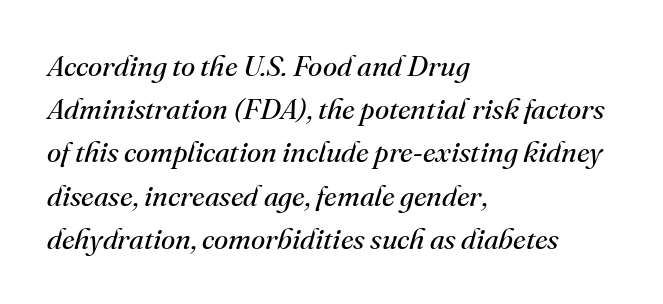
The space beneath each line is pristine and unruled. The font sits on the lighter half of the weight spectrum, regular included. The text block is weighted toward the left margin, trailing off unevenly rightward. Whoever set this chose a conventional vertical rhythm. In terms of letterform style, serifs are clearly present. These lines are rendered in a variable-pitch font.
